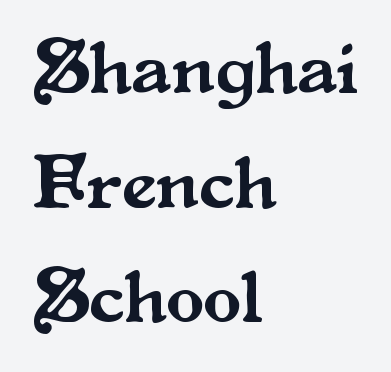
The image shows 78 px serif type, upright; set left-aligned, normal line spacing (1.47x), normal letter spacing, not underlined; medium stroke contrast and a small x-height.
